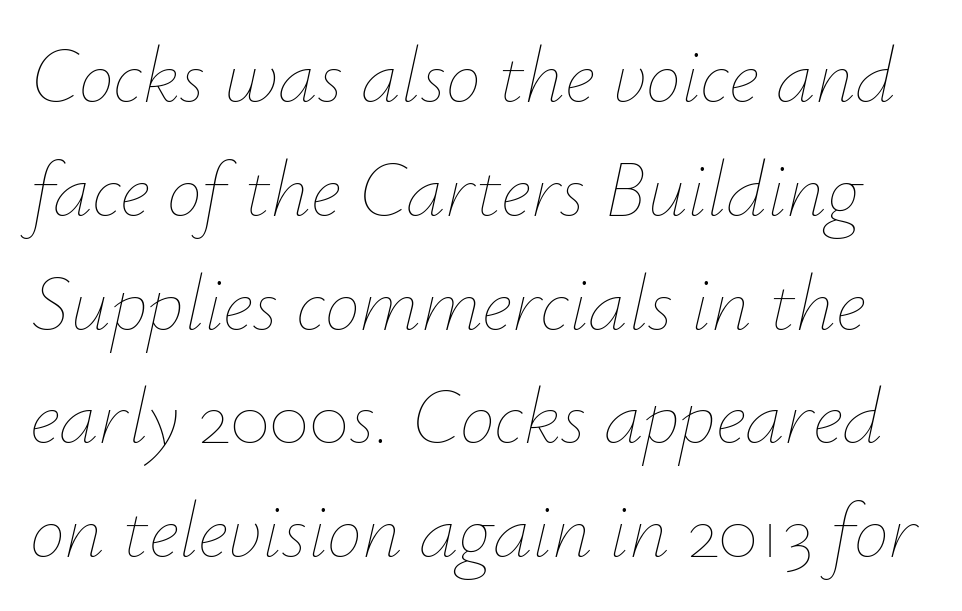
{"italic": "yes", "lean": "right", "slant_degrees": 12, "bold": "no", "weight": "thin", "width": "normal", "stroke_contrast": "low", "x_height": "small", "monospaced": "no", "underline": "no", "line_spacing": "normal", "line_spacing_ratio": 1.44, "letter_spacing": "normal", "letter_spacing_em": 0.0, "glyph_px": 79}
